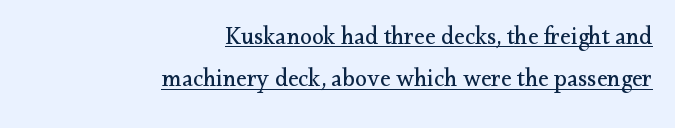
The image shows 24 px text type, upright; set right-aligned, line spacing 1.77x, normal letter spacing, underlined.
